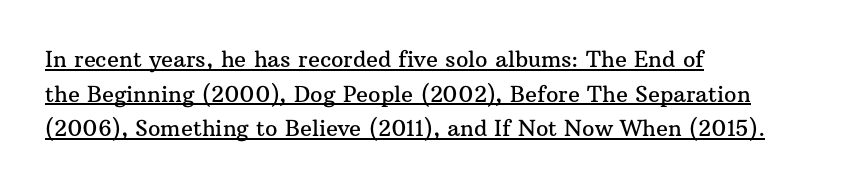
Q: Is the text italic (slanted)? A: No, it is upright.
Q: Is the text underlined? A: Yes.
Q: How is the paragraph aligned? A: Left-aligned.
Q: Is the spacing between letters normal or unusually wide? A: Normal.
Q: Is the spacing between lines tight, normal or loose? A: Normal.
